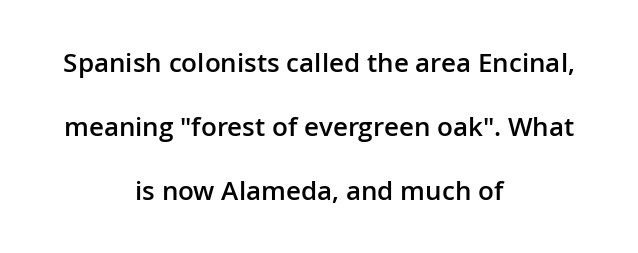
The image shows 26 px text type, upright; set centered, loose line spacing (2.47x), normal letter spacing, not underlined.
